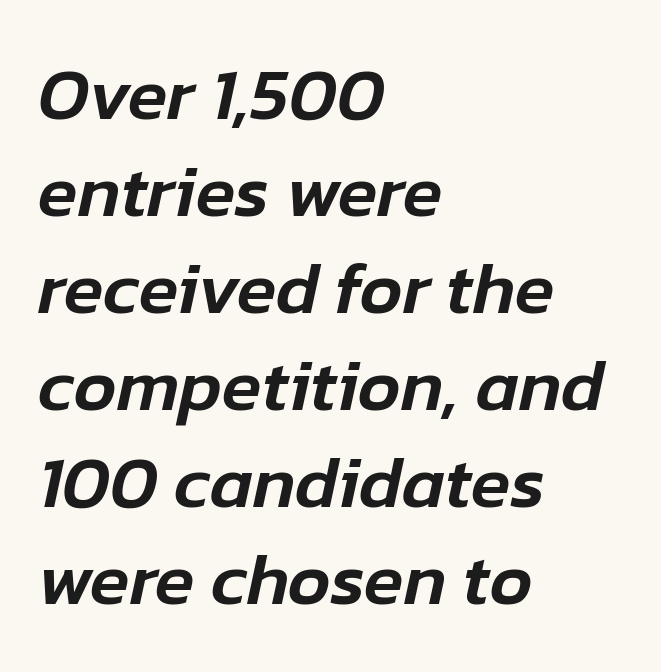
{"italic": "yes", "lean": "right", "slant_degrees": 12, "width": "normal", "stroke_contrast": "low", "x_height": "medium", "monospaced": "no", "underline": "no", "align": "left", "line_spacing": "normal", "line_spacing_ratio": 1.33, "letter_spacing": "normal", "letter_spacing_em": 0.0, "glyph_px": 73}
